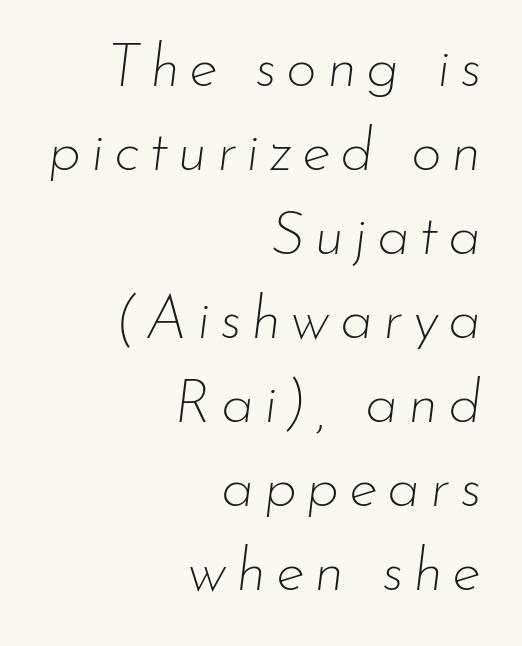
Q: Is the text bold? A: No.
Q: Is the text italic (slanted)? A: Yes, it leans right by about 7 degrees.
Q: Is the text underlined? A: No.
Q: How is the paragraph aligned? A: Right-aligned.
Q: Is the spacing between lines tight, normal or loose? A: Normal.
Q: Width (condensed, normal, or wide)? A: Normal.
Q: Stroke contrast? A: Low.
Q: x-height? A: Small.
Q: Monospaced? A: No.
